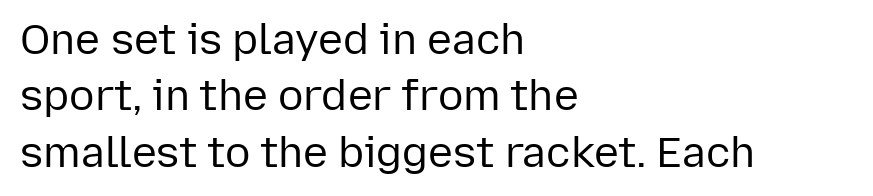
Examine the stroke ends and you'll find no serifs. A typesetter would call this proportional, since set widths differ per character. Lines of text with bare space underneath. In terms of letterspacing, this is plain default setting. One glance says typical: line gaps are just what's usual.
